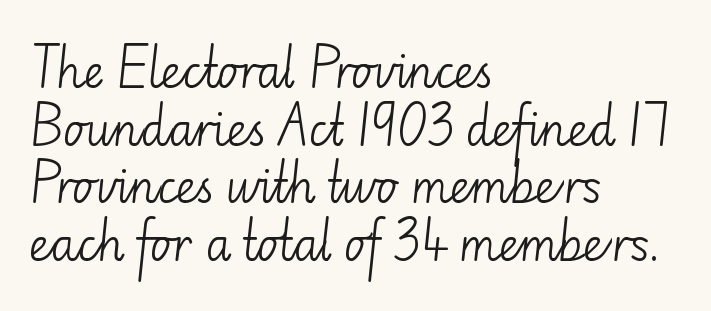
The image shows 44 px light sans-serif type; set left-aligned, normal line spacing (1.31x), normal letter spacing, not underlined; low stroke contrast and a small x-height.
